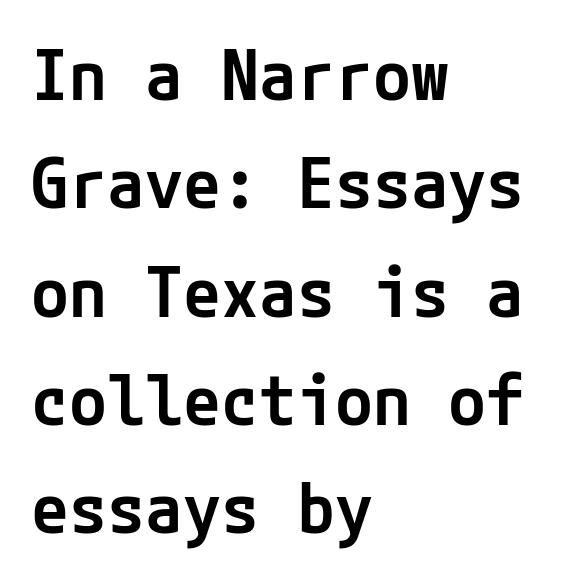
{"serif": "no", "italic": "no", "bold": "semi", "weight": "semibold", "width": "normal", "stroke_contrast": "low", "x_height": "medium", "underline": "no", "align": "left", "line_spacing": "normal", "line_spacing_ratio": 1.57, "letter_spacing": "normal", "letter_spacing_em": 0.0, "glyph_px": 69}
